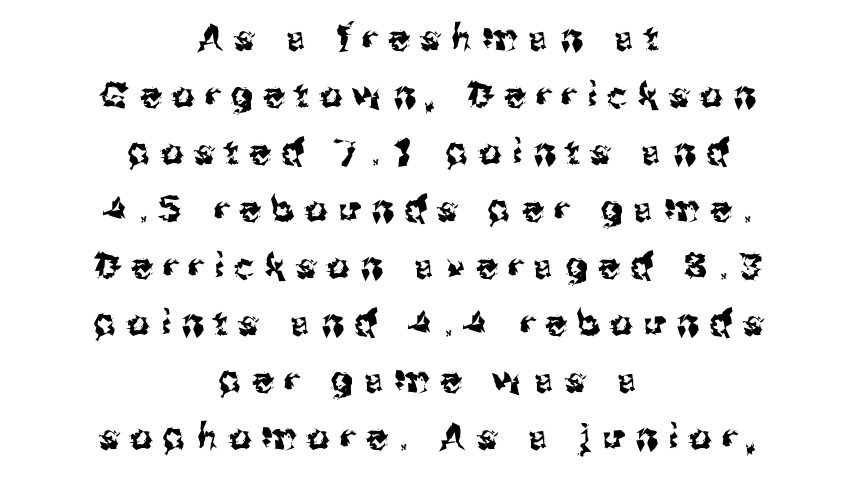
Q: Is the text italic (slanted)? A: No, it is upright.
Q: Is the typeface a serif or a sans-serif typeface? A: Sans-serif.
Q: Is the text underlined? A: No.
Q: How is the paragraph aligned? A: Centered.
Q: Is the spacing between letters normal or unusually wide? A: Unusually wide.
Q: Is the spacing between lines tight, normal or loose? A: Normal.
Q: Width (condensed, normal, or wide)? A: Normal.
Q: Stroke contrast? A: Medium.
Q: x-height? A: Medium.
Q: Monospaced? A: No.
